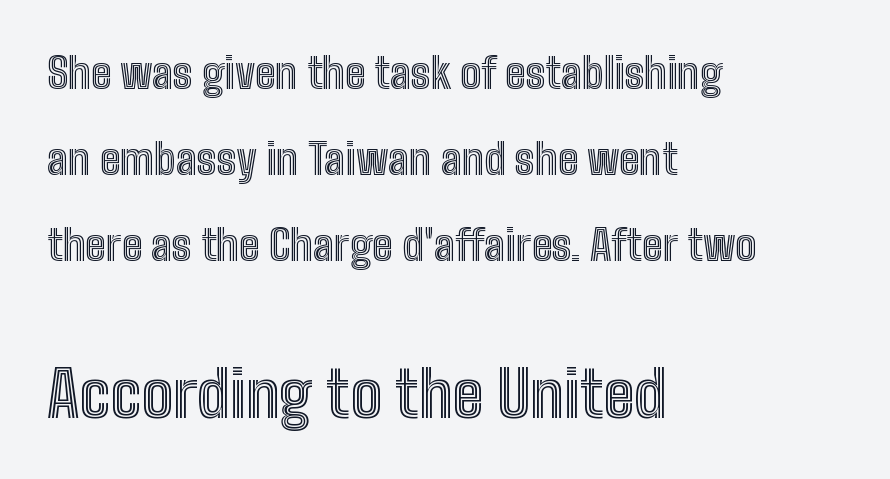
The gaps between neighbouring characters are ordinary and unremarkable. Do the characters align in a grid? No, the font is proportional. The typesetter chose a ragged-right arrangement here. Beneath every word, the page is bare. The second block has been scaled up relative to the first. The leading is generous, giving the passage an open texture.
